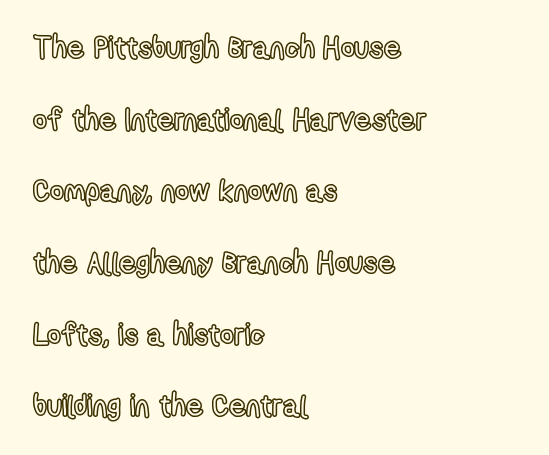
Q: Is the text italic (slanted)? A: No, it is upright.
Q: Is the text underlined? A: No.
Q: How is the paragraph aligned? A: Left-aligned.
Q: Is the spacing between letters normal or unusually wide? A: Normal.
Q: Is the spacing between lines tight, normal or loose? A: Loose.
Q: Width (condensed, normal, or wide)? A: Condensed.
Q: x-height? A: Medium.
Q: Monospaced? A: No.
